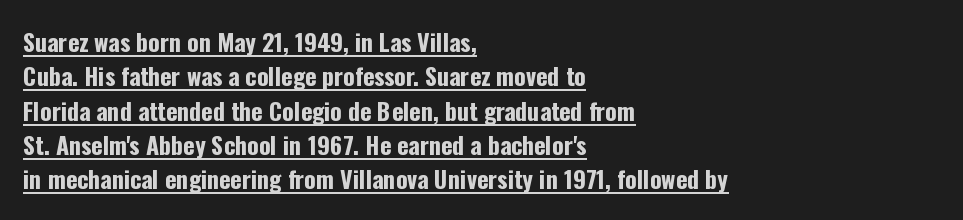
Q: Is the text bold? A: Yes.
Q: Is the text italic (slanted)? A: No, it is upright.
Q: Is the text underlined? A: Yes.
Q: How is the paragraph aligned? A: Left-aligned.
Q: Is the spacing between letters normal or unusually wide? A: Normal.
Q: Is the spacing between lines tight, normal or loose? A: Normal.
